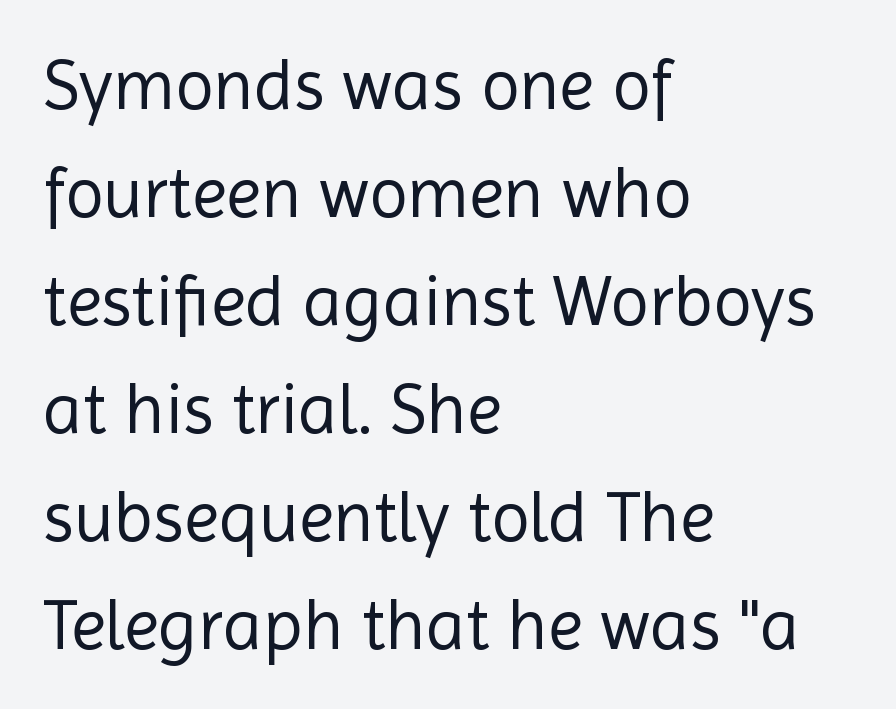
Q: Is the text bold? A: No.
Q: Is the text italic (slanted)? A: No, it is upright.
Q: Is the typeface a serif or a sans-serif typeface? A: Sans-serif.
Q: Is the text underlined? A: No.
Q: How is the paragraph aligned? A: Left-aligned.
Q: Is the spacing between letters normal or unusually wide? A: Normal.
Q: Is the spacing between lines tight, normal or loose? A: Normal.
Q: Width (condensed, normal, or wide)? A: Normal.
Q: x-height? A: Medium.
Q: Monospaced? A: No.
